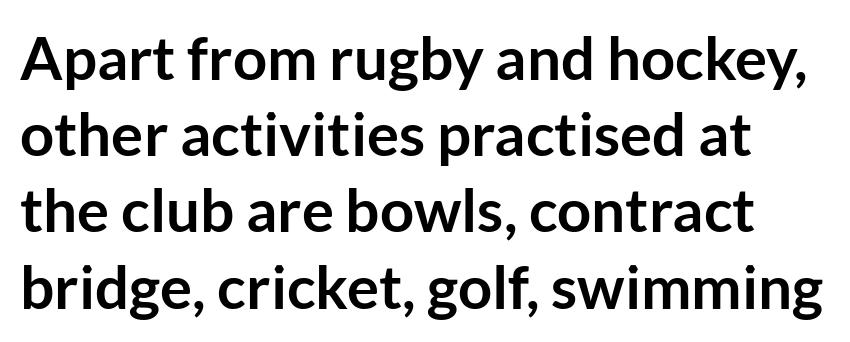
{"serif": "no", "italic": "no", "bold": "yes", "weight": "semibold", "width": "normal", "stroke_contrast": "low", "x_height": "medium", "monospaced": "no", "underline": "no", "line_spacing": "normal", "line_spacing_ratio": 1.27, "letter_spacing": "normal", "letter_spacing_em": 0.0, "glyph_px": 60}
